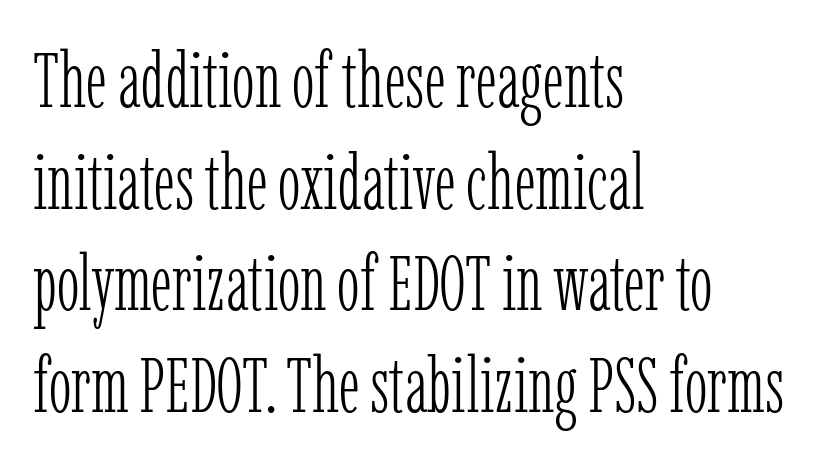
The image shows 77 px light, condensed serif type, upright; set left-aligned, normal line spacing (1.32x), normal letter spacing, not underlined; low stroke contrast and a medium x-height.
